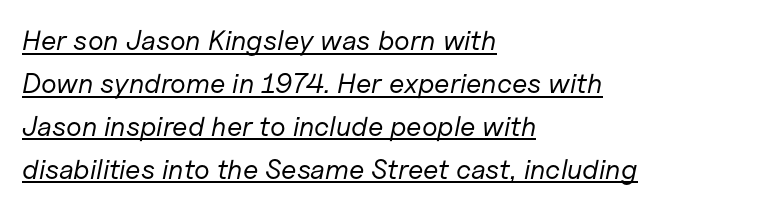
Q: Is the text bold? A: No.
Q: Is the text italic (slanted)? A: Yes, it leans right by about 11 degrees.
Q: Is the text underlined? A: Yes.
Q: How is the paragraph aligned? A: Left-aligned.
Q: Is the spacing between letters normal or unusually wide? A: Normal.
Q: Is the spacing between lines tight, normal or loose? A: Normal.
Q: Width (condensed, normal, or wide)? A: Normal.
Q: Stroke contrast? A: Low.
Q: x-height? A: Medium.
Q: Monospaced? A: No.
